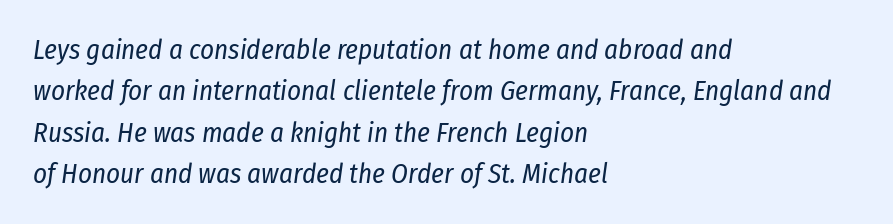
A quiet, ordinary-to-light weight characterises the typeface. Anything drawn beneath the words? Only blank space. This rendering uses left alignment, leaving the right contour irregular. Nothing unusual about the tracking: characters are spaced as the font intends. Is the type slanted? Yes — the strokes lean at a clear angle.
